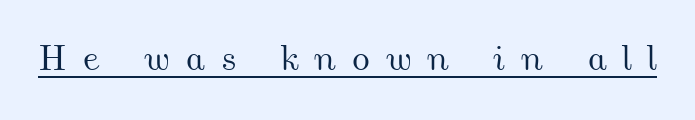
The image shows 36 px wide type; set unusually wide letter spacing (+0.42 em), underlined; medium stroke contrast and a small x-height.
